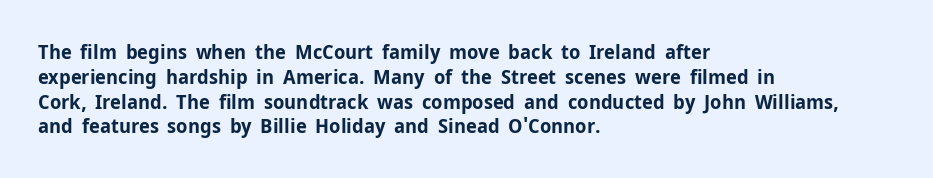
Q: Is the text bold? A: Yes.
Q: Is the text italic (slanted)? A: No, it is upright.
Q: Is the text underlined? A: No.
Q: How is the paragraph aligned? A: Left-aligned.
Q: Is the spacing between letters normal or unusually wide? A: Normal.
